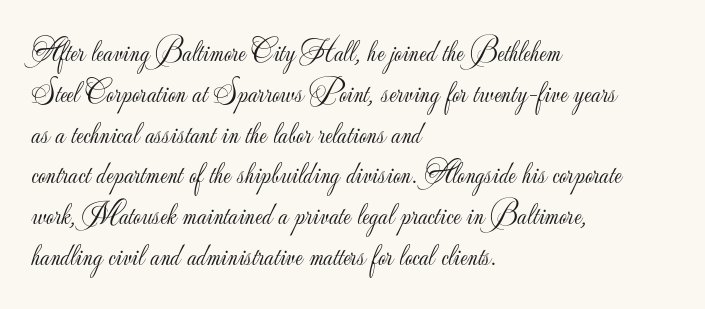
Is this a heavy cut? Hardly; it is regular or lighter. Words float on clear page, feet unadorned. This sample has the flowing, uneven cadence of proportional lettering.
